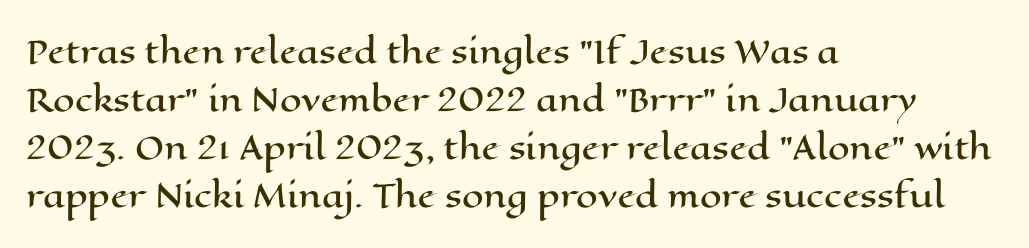
The image shows 31 px wide type, upright; set left-aligned, normal line spacing (1.55x), normal letter spacing, not underlined; high stroke contrast and a medium x-height.
